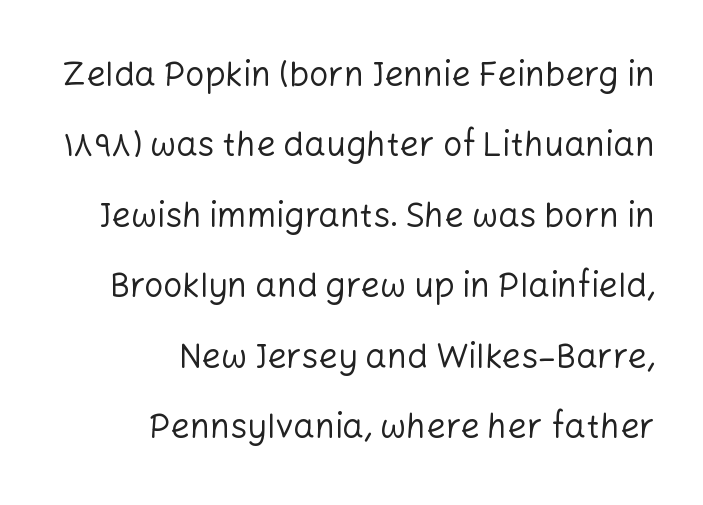
Q: Is the text bold? A: No.
Q: Is the text italic (slanted)? A: No, it is upright.
Q: Is the typeface a serif or a sans-serif typeface? A: Sans-serif.
Q: Is the text underlined? A: No.
Q: How is the paragraph aligned? A: Right-aligned.
Q: Is the spacing between letters normal or unusually wide? A: Normal.
Q: Is the spacing between lines tight, normal or loose? A: Loose.
Q: Width (condensed, normal, or wide)? A: Normal.
Q: Stroke contrast? A: Low.
Q: x-height? A: Medium.
Q: Monospaced? A: No.
